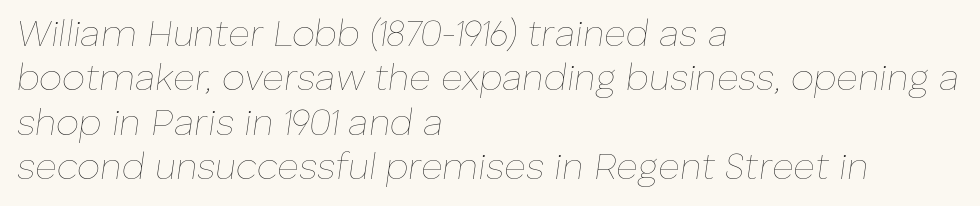
{"italic": "yes", "lean": "right", "slant_degrees": 8, "bold": "no", "weight": "thin", "width": "normal", "stroke_contrast": "low", "x_height": "medium", "monospaced": "no", "underline": "no", "align": "left", "line_spacing_ratio": 1.2, "letter_spacing": "normal", "letter_spacing_em": 0.0, "glyph_px": 37}
